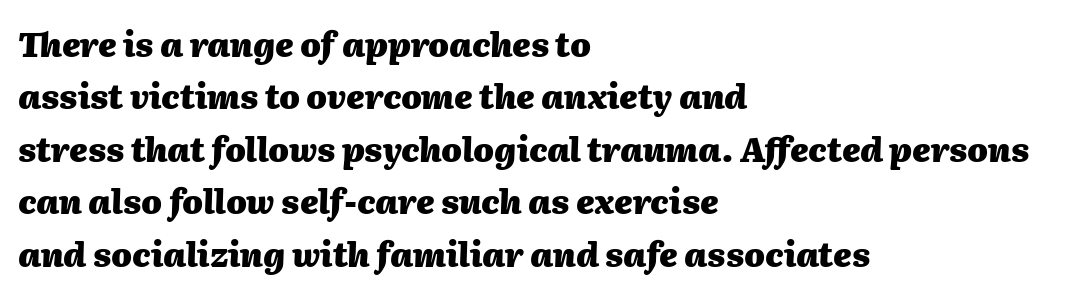
Q: Is the text bold? A: Yes.
Q: Is the text italic (slanted)? A: Yes, it leans right by about 2 degrees.
Q: Is the text underlined? A: No.
Q: How is the paragraph aligned? A: Left-aligned.
Q: Is the spacing between letters normal or unusually wide? A: Normal.
Q: Is the spacing between lines tight, normal or loose? A: Normal.
Q: Width (condensed, normal, or wide)? A: Normal.
Q: Stroke contrast? A: Medium.
Q: x-height? A: Medium.
Q: Monospaced? A: No.
